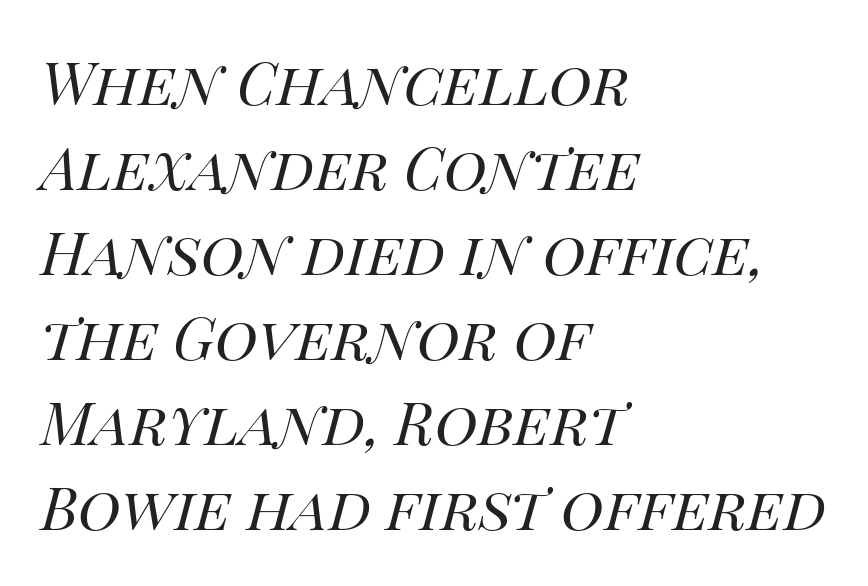
The image shows 59 px regular-weight type, italic (leaning right); set left-aligned, normal line spacing (1.44x), normal letter spacing, not underlined; high stroke contrast and a large x-height.
